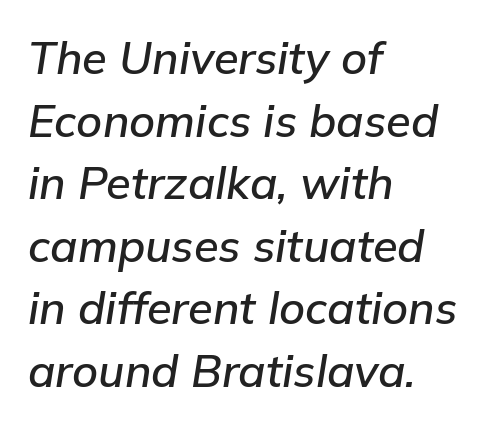
Q: Is the text italic (slanted)? A: Yes, it leans right by about 9 degrees.
Q: Is the text underlined? A: No.
Q: How is the paragraph aligned? A: Left-aligned.
Q: Is the spacing between letters normal or unusually wide? A: Normal.
Q: Is the spacing between lines tight, normal or loose? A: Normal.
Q: Width (condensed, normal, or wide)? A: Normal.
Q: Stroke contrast? A: Low.
Q: x-height? A: Medium.
Q: Monospaced? A: No.
